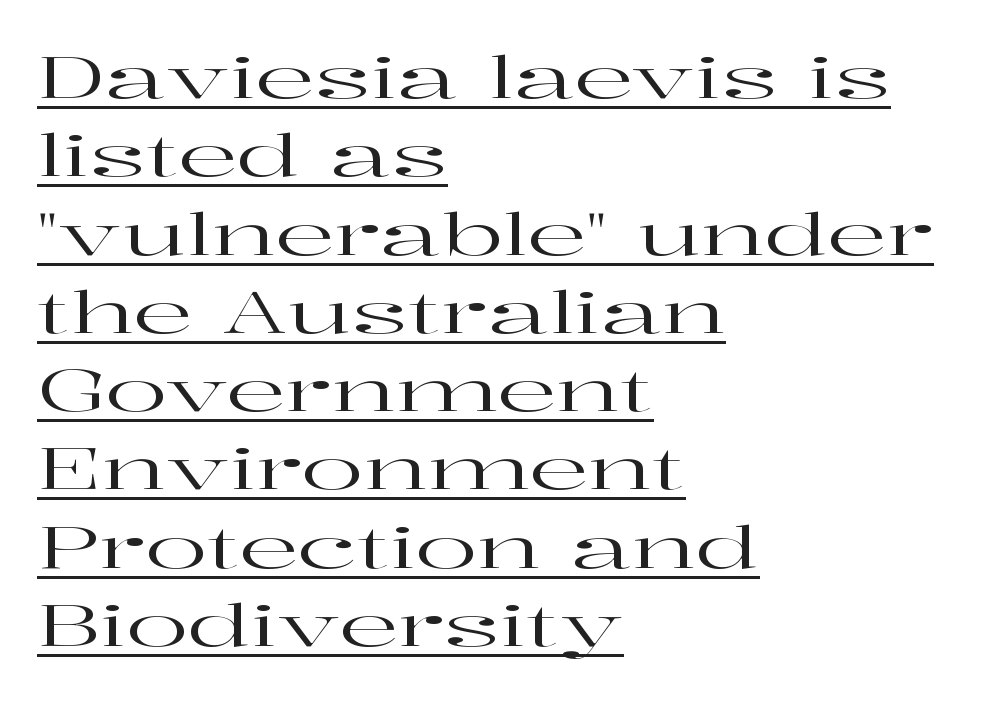
The image shows 58 px wide serif type, upright; set left-aligned, normal line spacing (1.35x), normal letter spacing, underlined; high stroke contrast and a medium x-height.
